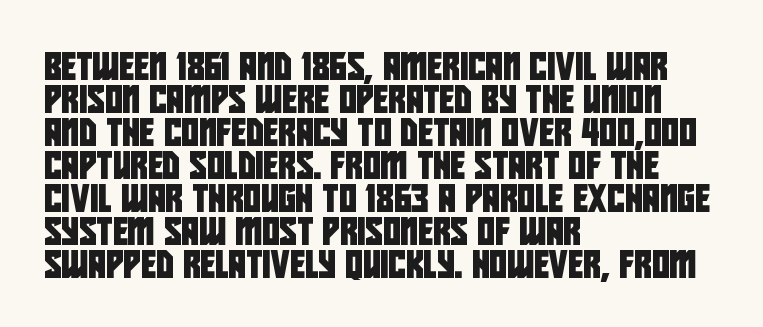
Descenders are the only things crossing below the line. Reading down the block, your eye returns to a fixed left position each line. Compared with typical body copy, the letter spacing here is the same.
